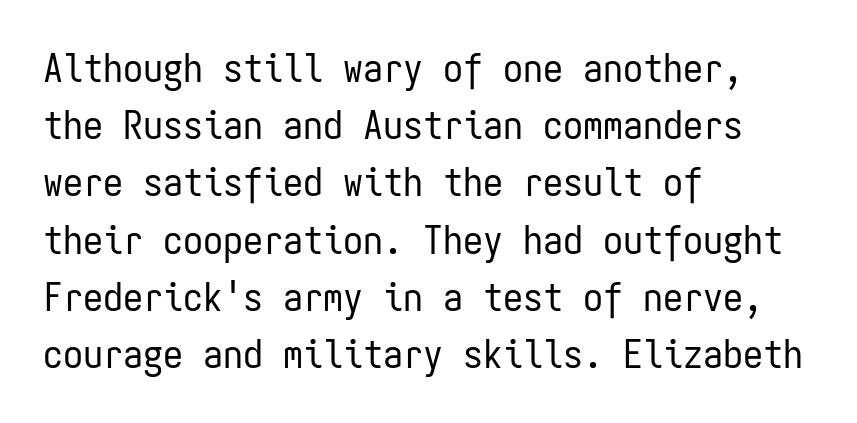
A typesetter would mark this as roman, not italic. Words appear dense and cohesive because spacing is normal. Regarding leading, the lines here are spaced in the standard way. The glyphs are unaccompanied by any horizontal stroke below them. These glyphs show unthickened strokes, regular width or finer.
